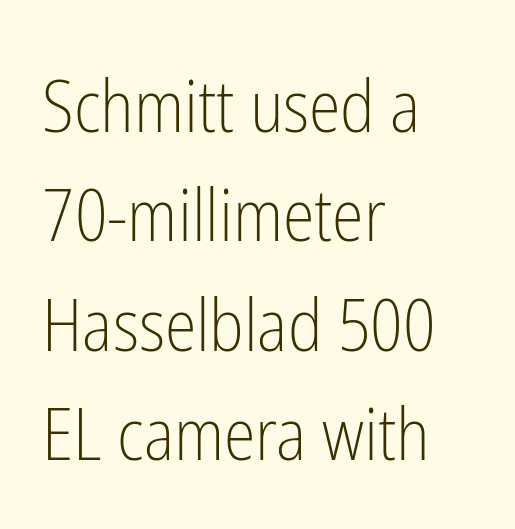
Q: Is the text bold? A: No.
Q: Is the text italic (slanted)? A: No, it is upright.
Q: Is the typeface a serif or a sans-serif typeface? A: Sans-serif.
Q: Is the text underlined? A: No.
Q: How is the paragraph aligned? A: Left-aligned.
Q: Is the spacing between letters normal or unusually wide? A: Normal.
Q: Is the spacing between lines tight, normal or loose? A: Normal.
Q: Width (condensed, normal, or wide)? A: Condensed.
Q: Stroke contrast? A: Low.
Q: x-height? A: Medium.
Q: Monospaced? A: No.
